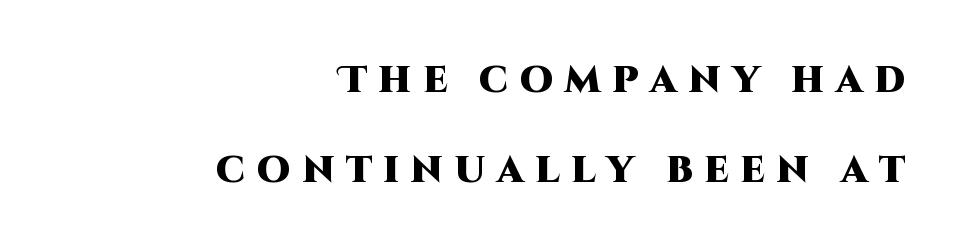
The space between consecutive lines is lavish. Here the glyphs are tracked loosely, breaking word shapes into spaced letters. Unlike a traditional serif, this face leaves its strokes unadorned. Nope, not italic — everything's standing straight. Think of a printed novel: that variable character pitch is what you see here. Caption: multi-line text, flush right, ragged left.
